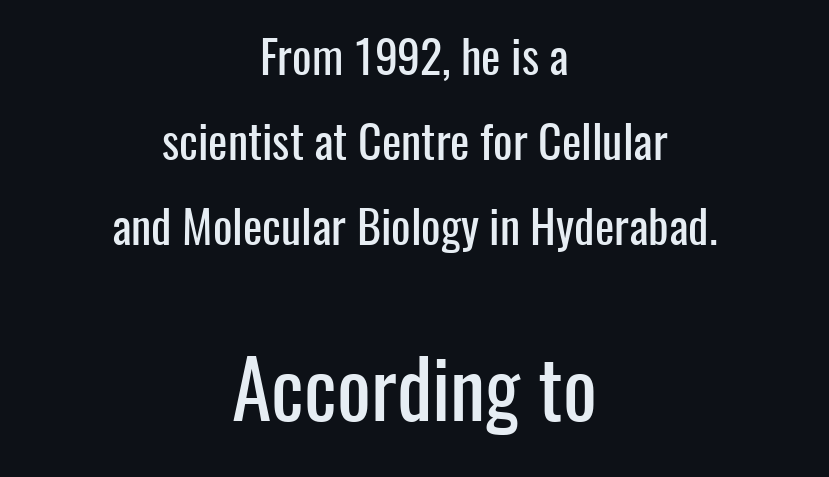
Q: Is the text italic (slanted)? A: No, it is upright.
Q: Is the typeface a serif or a sans-serif typeface? A: Sans-serif.
Q: Is the text underlined? A: No.
Q: How is the paragraph aligned? A: Centered.
Q: Is the spacing between letters normal or unusually wide? A: Normal.
Q: Which block of text is set in a larger size, the first (top) or the second (bottom)? A: The second (bottom) one.
Q: Width (condensed, normal, or wide)? A: Condensed.
Q: Stroke contrast? A: Low.
Q: x-height? A: Medium.
Q: Monospaced? A: No.
